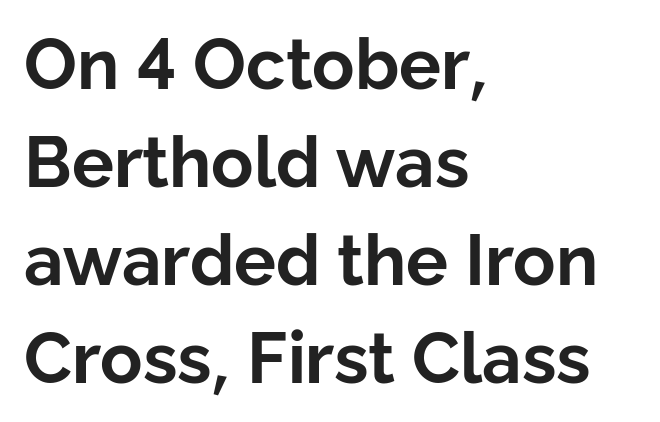
Horizontal alignment here is leftward, the default for most running prose. Looks like regular typesetting: each glyph gets only the width it needs. The rendering keeps characters at their native spacing. In terms of posture, this sample is upright.
